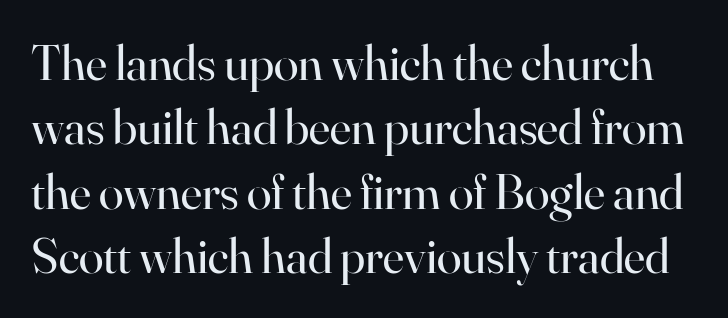
The image shows 50 px regular-weight serif type, upright; set normal line spacing (1.29x), normal letter spacing, not underlined; high stroke contrast and a small x-height.
